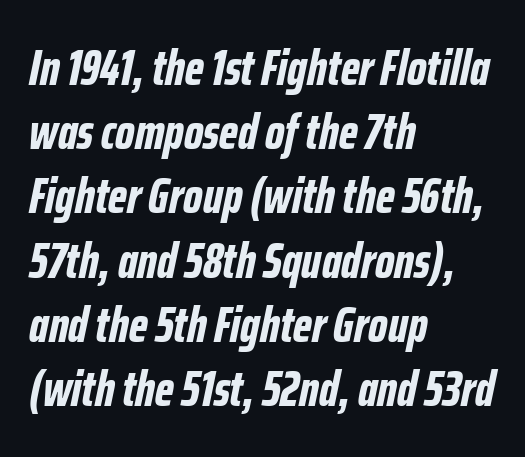
The image shows 49 px bold, condensed type, italic (leaning right); set left-aligned, normal line spacing (1.31x), normal letter spacing, not underlined; low stroke contrast and a medium x-height.
